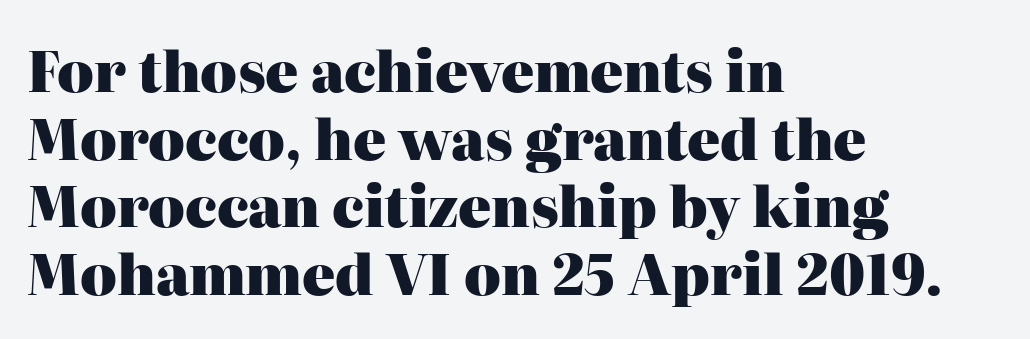
Serif or sans? Serif — the stroke terminals have little feet. Check the space under the baseline: it is left empty. The paragraph has a hard left edge and a soft right edge. No italicization has been applied; the sample stays upright. Standard letterfit; no display-style spreading of the glyphs. This sample has the flowing, uneven cadence of proportional lettering.
